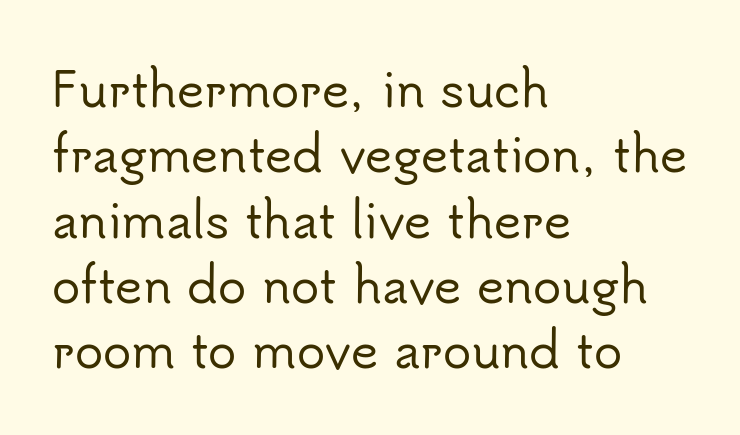
{"serif": "no", "italic": "no", "width": "normal", "stroke_contrast": "low", "x_height": "small", "monospaced": "no", "underline": "no", "align": "left", "line_spacing": "normal", "line_spacing_ratio": 1.39, "letter_spacing": "normal", "letter_spacing_em": 0.0, "glyph_px": 47}
